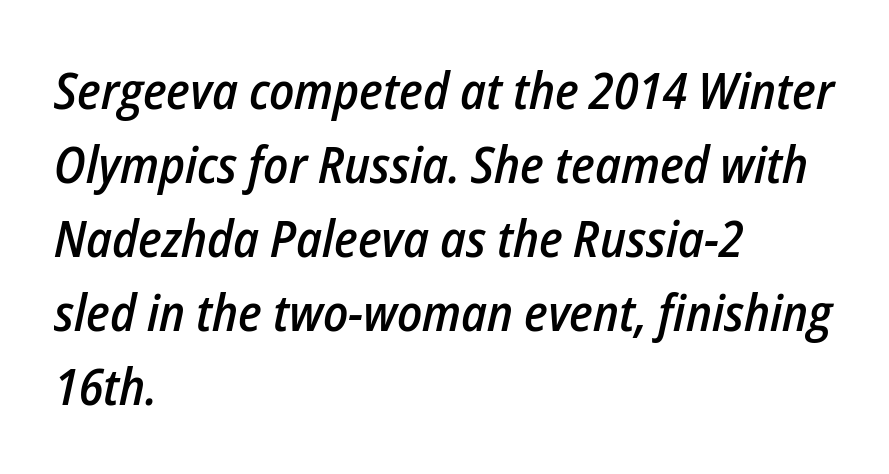
{"italic": "yes", "lean": "right", "slant_degrees": 12, "bold": "semi", "weight": "semibold", "width": "condensed", "stroke_contrast": "low", "x_height": "medium", "monospaced": "no", "underline": "no", "align": "left", "line_spacing": "normal", "line_spacing_ratio": 1.45, "letter_spacing": "normal", "letter_spacing_em": 0.0, "glyph_px": 51}
